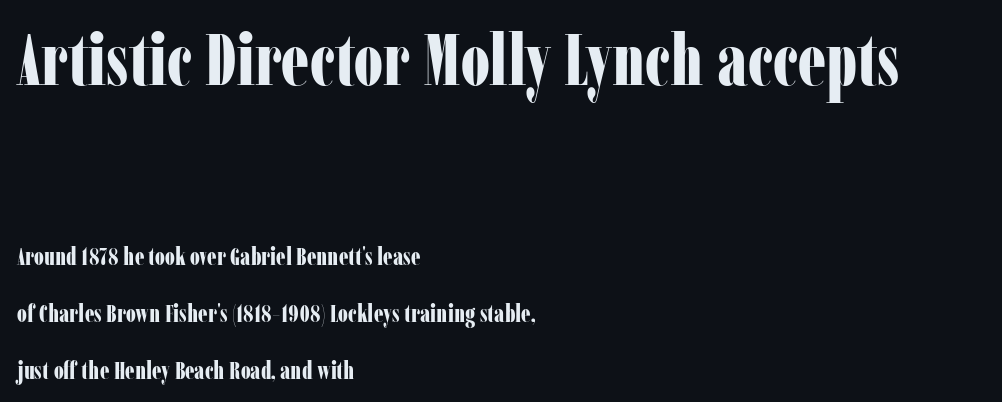
The face used here is proportionally spaced, like ordinary book or web type. A bare baseline throughout the passage. What kind of face is this? One with serifs. Scale decreases going downward across the two blocks. The letters stand upright; this is a roman face.
